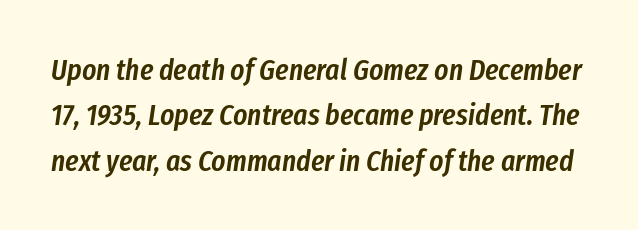
The image shows 30 px semibold, condensed type, italic (leaning right); set normal line spacing (1.51x), normal letter spacing, not underlined; low stroke contrast and a medium x-height.
